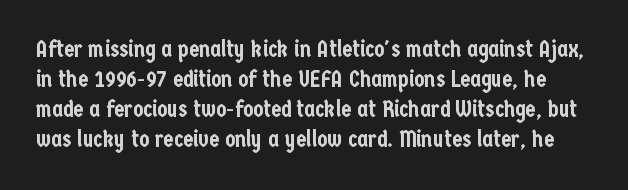
Q: Is the text italic (slanted)? A: No, it is upright.
Q: Is the text underlined? A: No.
Q: Is the spacing between letters normal or unusually wide? A: Normal.
Q: Is the spacing between lines tight, normal or loose? A: Normal.
